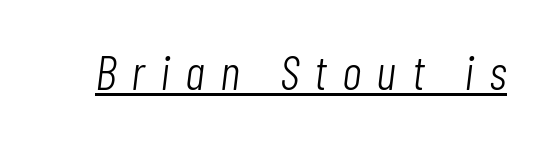
The image shows 49 px light, condensed type, italic (leaning right); set unusually wide letter spacing (+0.31 em), underlined; low stroke contrast and a medium x-height.
